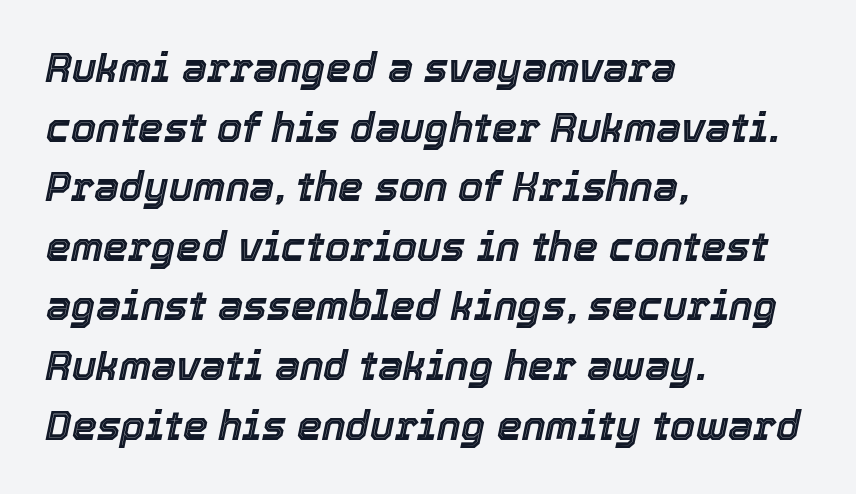
{"italic": "yes", "lean": "right", "slant_degrees": 12, "width": "normal", "x_height": "medium", "monospaced": "no", "underline": "no", "align": "left", "line_spacing": "normal", "line_spacing_ratio": 1.49, "letter_spacing": "normal", "letter_spacing_em": 0.0, "glyph_px": 40}
